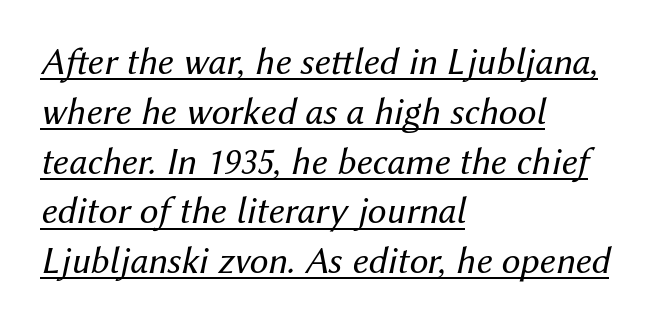
A typesetter would call this proportional, since set widths differ per character. How are the letters spaced? Ordinarily, with no added tracking. Tall strokes in this sample are angled rather than plumb. This sample keeps an unexceptional amount of space between lines.
